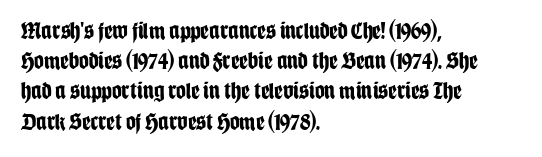
The image shows 24 px bold type, upright; set left-aligned, normal line spacing (1.26x), normal letter spacing, not underlined.
